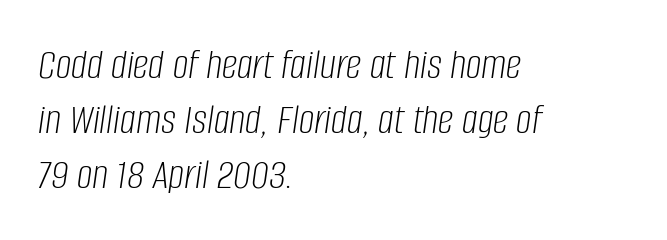
{"italic": "yes", "lean": "right", "slant_degrees": 8, "bold": "no", "weight": "light", "width": "condensed", "stroke_contrast": "low", "x_height": "large", "monospaced": "no", "underline": "no", "align": "left", "line_spacing": "normal", "line_spacing_ratio": 1.25, "letter_spacing": "normal", "letter_spacing_em": 0.0, "glyph_px": 44}
